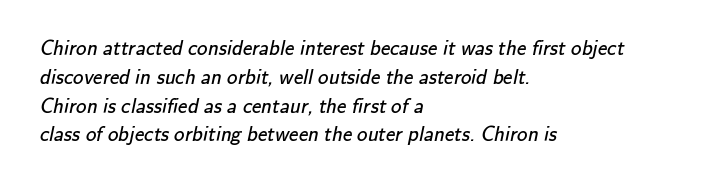
{"bold": "no", "underline": "no", "align": "left", "line_spacing": "normal", "line_spacing_ratio": 1.37, "letter_spacing": "normal", "letter_spacing_em": 0.0, "glyph_px": 21}
